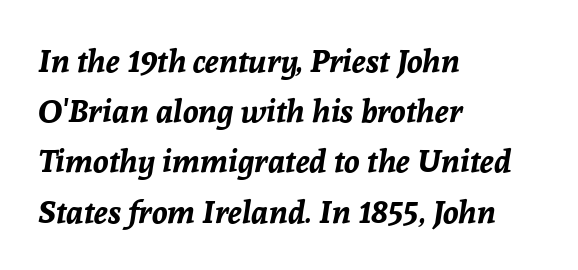
The rendering uses a moderate line-height, typical for paragraphs. This sample is left-justified, so line endings fall wherever the words run out. The font is running at its bold setting. No extra tracking has been applied to these lines.
